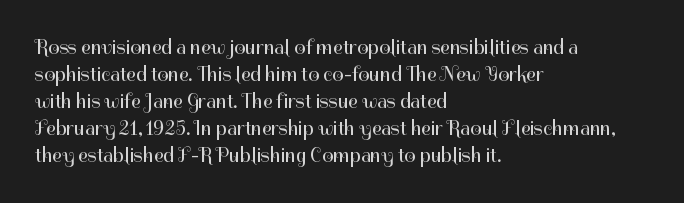
Q: Is the text bold? A: No.
Q: Is the text italic (slanted)? A: No, it is upright.
Q: Is the text underlined? A: No.
Q: How is the paragraph aligned? A: Left-aligned.
Q: Is the spacing between letters normal or unusually wide? A: Normal.
Q: Is the spacing between lines tight, normal or loose? A: Normal.
